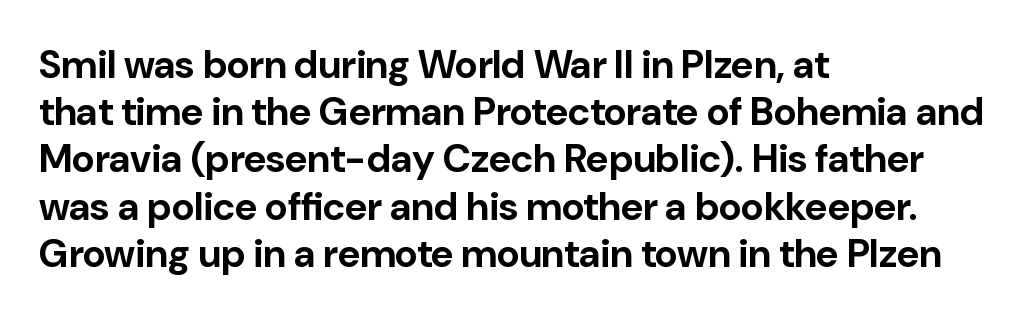
Q: Is the text bold? A: Yes.
Q: Is the text italic (slanted)? A: No, it is upright.
Q: Is the typeface a serif or a sans-serif typeface? A: Sans-serif.
Q: Is the text underlined? A: No.
Q: How is the paragraph aligned? A: Left-aligned.
Q: Is the spacing between letters normal or unusually wide? A: Normal.
Q: Width (condensed, normal, or wide)? A: Normal.
Q: Stroke contrast? A: Low.
Q: x-height? A: Medium.
Q: Monospaced? A: No.
